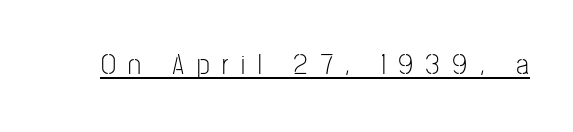
Q: Is the text bold? A: No.
Q: Is the text italic (slanted)? A: No, it is upright.
Q: Is the typeface a serif or a sans-serif typeface? A: Sans-serif.
Q: Is the text underlined? A: Yes.
Q: Is the spacing between letters normal or unusually wide? A: Unusually wide.
Q: Width (condensed, normal, or wide)? A: Condensed.
Q: Stroke contrast? A: Low.
Q: x-height? A: Medium.
Q: Monospaced? A: No.
